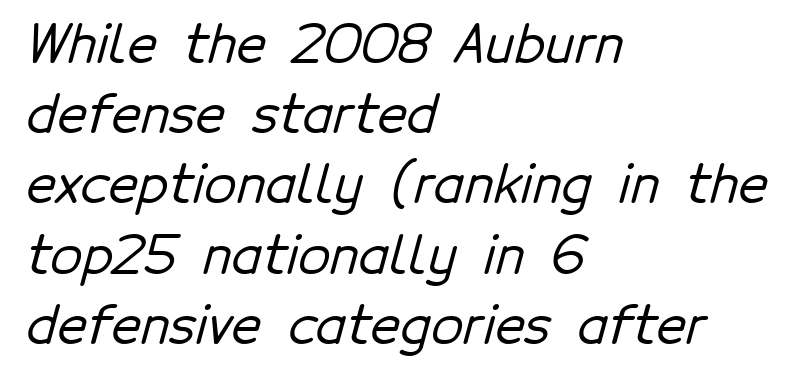
The passage shown is not underscored anywhere. Observe the ordinary spacing: letters are neighbours, not strangers. Letterform terminals end flat and unadorned throughout the passage. Whoever set this chose a conventional vertical rhythm.
